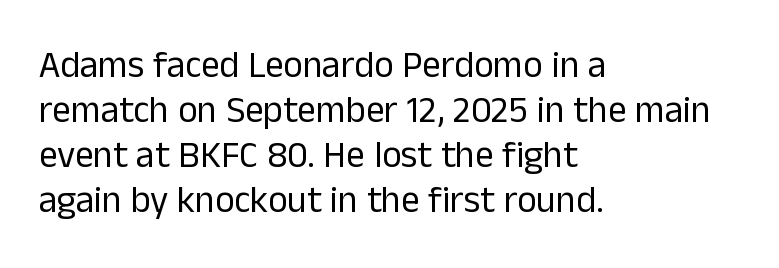
The image shows 37 px regular-weight sans-serif type, upright; set left-aligned, line spacing 1.22x, normal letter spacing, not underlined; low stroke contrast and a medium x-height.
